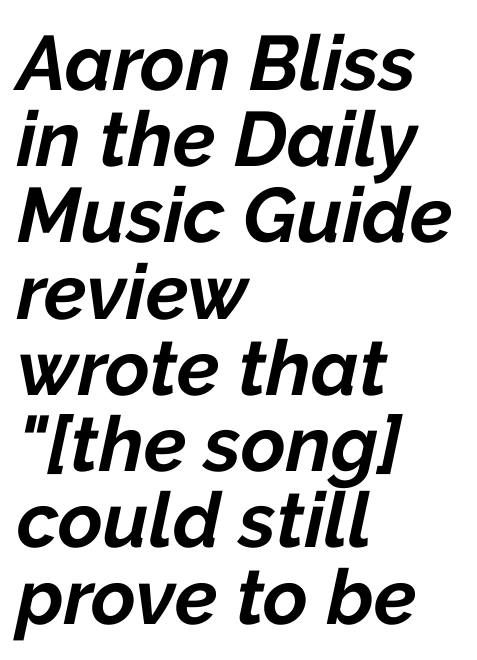
{"italic": "yes", "lean": "right", "slant_degrees": 12, "bold": "yes", "weight": "bold", "width": "normal", "stroke_contrast": "low", "x_height": "medium", "monospaced": "no", "underline": "no", "align": "left", "line_spacing": "tight", "line_spacing_ratio": 0.99, "letter_spacing": "normal", "letter_spacing_em": 0.0, "glyph_px": 77}
